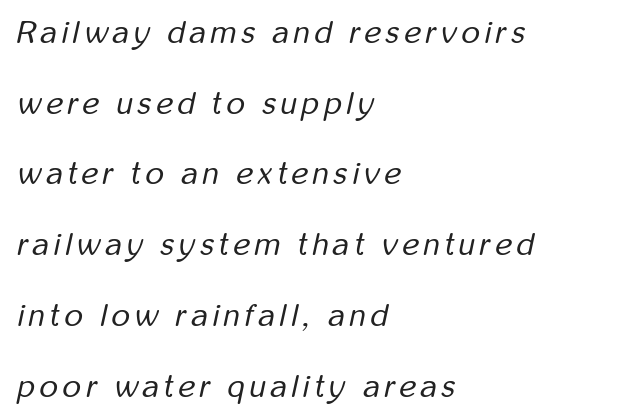
Q: Is the text bold? A: No.
Q: Is the text italic (slanted)? A: Yes, it leans right by about 12 degrees.
Q: Is the text underlined? A: No.
Q: How is the paragraph aligned? A: Left-aligned.
Q: Is the spacing between lines tight, normal or loose? A: Loose.
Q: Width (condensed, normal, or wide)? A: Condensed.
Q: Stroke contrast? A: Low.
Q: x-height? A: Medium.
Q: Monospaced? A: No.
